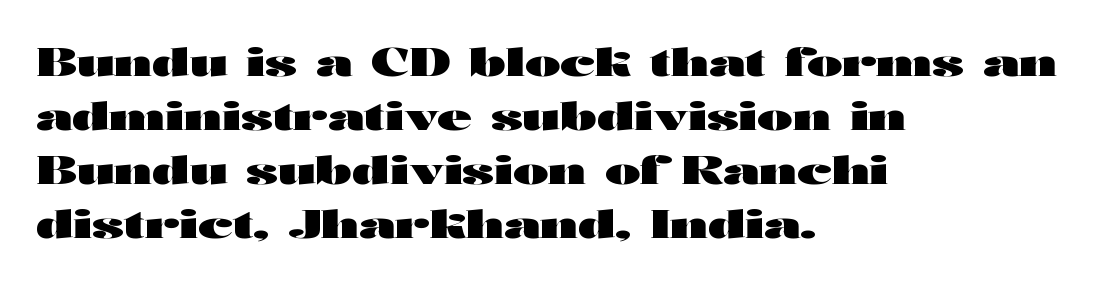
{"italic": "no", "bold": "yes", "weight": "heavy", "width": "wide", "stroke_contrast": "high", "x_height": "medium", "monospaced": "no", "underline": "no", "align": "left", "line_spacing": "normal", "line_spacing_ratio": 1.42, "letter_spacing": "normal", "letter_spacing_em": 0.0, "glyph_px": 38}
